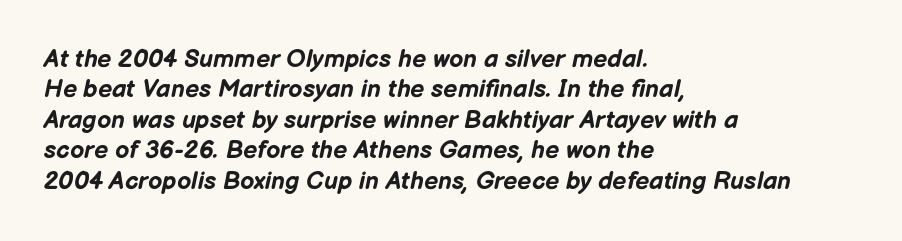
{"italic": "yes", "lean": "right", "slant_degrees": 12, "bold": "yes", "underline": "no", "align": "left", "line_spacing_ratio": 1.22, "letter_spacing": "normal", "letter_spacing_em": 0.0, "glyph_px": 25}
